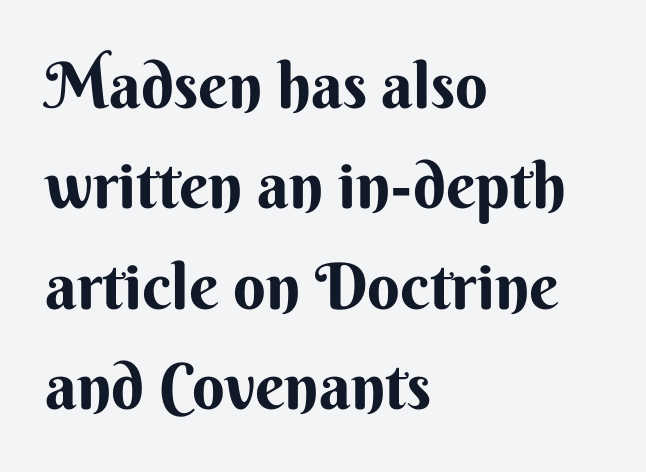
Q: Is the text bold? A: Yes.
Q: Is the text italic (slanted)? A: No, it is upright.
Q: Is the typeface a serif or a sans-serif typeface? A: Sans-serif.
Q: Is the text underlined? A: No.
Q: How is the paragraph aligned? A: Left-aligned.
Q: Is the spacing between letters normal or unusually wide? A: Normal.
Q: Is the spacing between lines tight, normal or loose? A: Normal.
Q: Width (condensed, normal, or wide)? A: Normal.
Q: Stroke contrast? A: Medium.
Q: x-height? A: Small.
Q: Monospaced? A: No.
